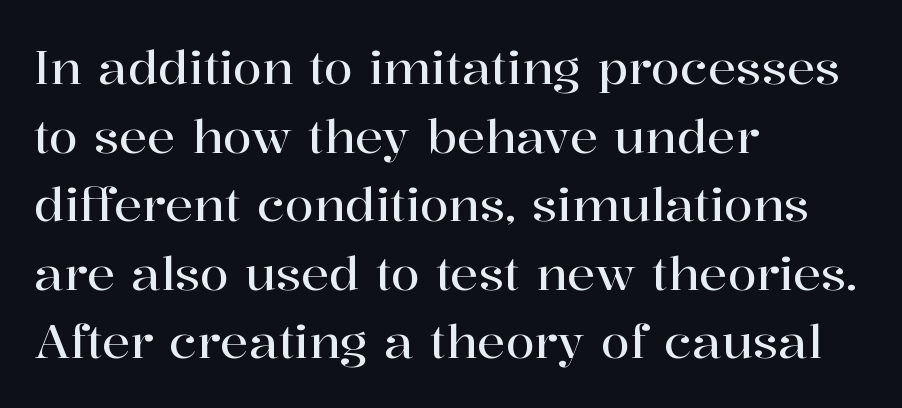
{"serif": "yes", "italic": "no", "width": "normal", "stroke_contrast": "high", "x_height": "medium", "monospaced": "no", "underline": "no", "align": "left", "line_spacing": "normal", "line_spacing_ratio": 1.46, "letter_spacing": "normal", "letter_spacing_em": 0.0, "glyph_px": 47}
